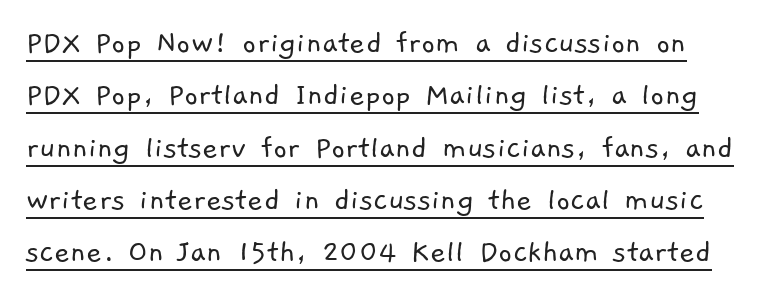
Q: Is the text bold? A: No.
Q: Is the typeface a serif or a sans-serif typeface? A: Sans-serif.
Q: Is the text underlined? A: Yes.
Q: Is the spacing between letters normal or unusually wide? A: Normal.
Q: Is the spacing between lines tight, normal or loose? A: Normal.
Q: Width (condensed, normal, or wide)? A: Normal.
Q: Stroke contrast? A: Low.
Q: x-height? A: Medium.
Q: Monospaced? A: No.
